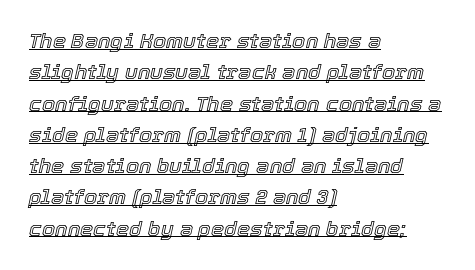
Looking at the ascenders, they clearly lean. Words appear dense and cohesive because spacing is normal. Each line starts at the same left margin while the right side varies. The rows are spaced the way most documents space them. Check the space under the baseline: a stroke is drawn there.
